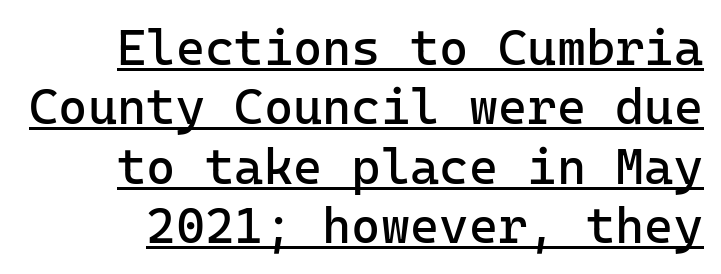
The image shows 50 px regular-weight sans-serif type, upright, monospaced; set line spacing 1.19x, normal letter spacing, underlined; low stroke contrast and a medium x-height.
